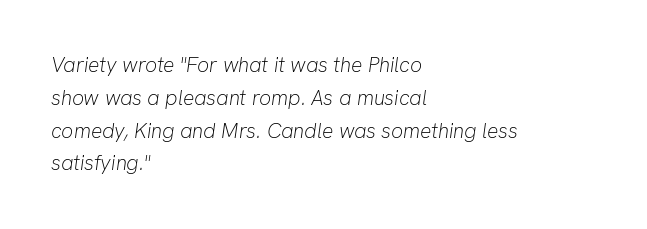
The image shows 21 px text type, italic (leaning right); set left-aligned, normal line spacing (1.56x), normal letter spacing, not underlined.
